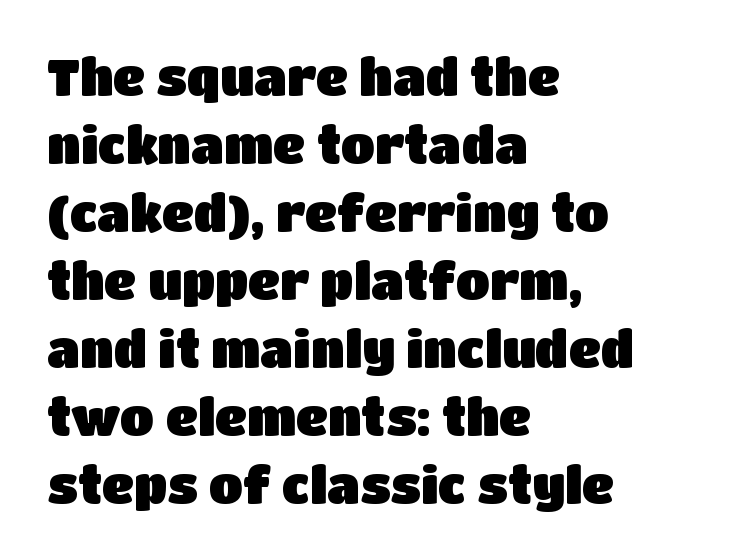
The image shows 50 px sans-serif type, upright; set left-aligned, normal line spacing (1.36x), normal letter spacing, not underlined; low stroke contrast and a large x-height.
